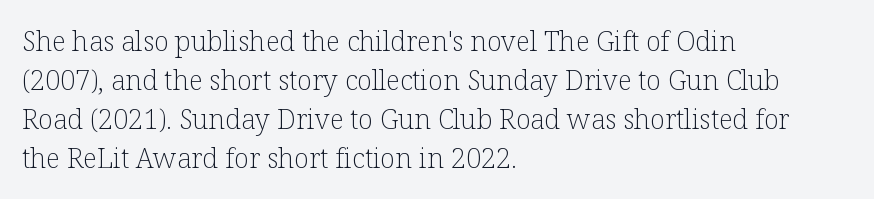
The image shows 27 px text type, upright; set left-aligned, normal line spacing (1.45x), normal letter spacing, not underlined.
